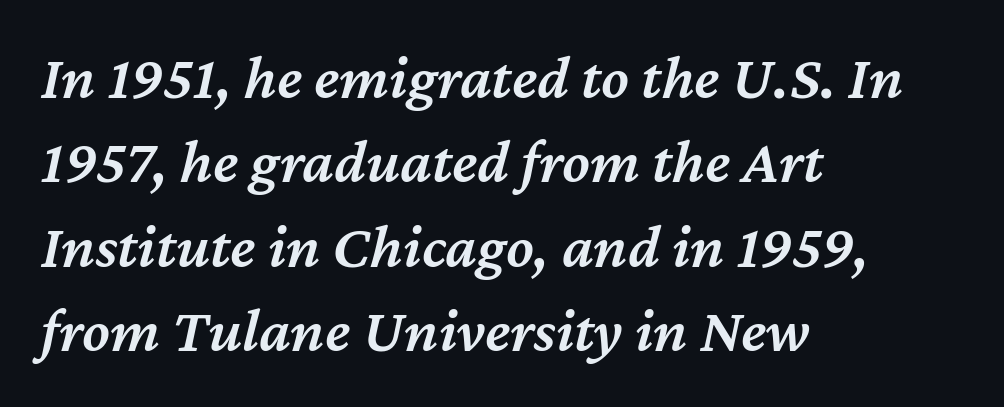
{"italic": "yes", "lean": "right", "slant_degrees": 12, "bold": "semi", "weight": "semibold", "width": "normal", "stroke_contrast": "medium", "x_height": "medium", "monospaced": "no", "underline": "no", "align": "left", "line_spacing": "normal", "line_spacing_ratio": 1.34, "letter_spacing": "normal", "letter_spacing_em": 0.0, "glyph_px": 63}
